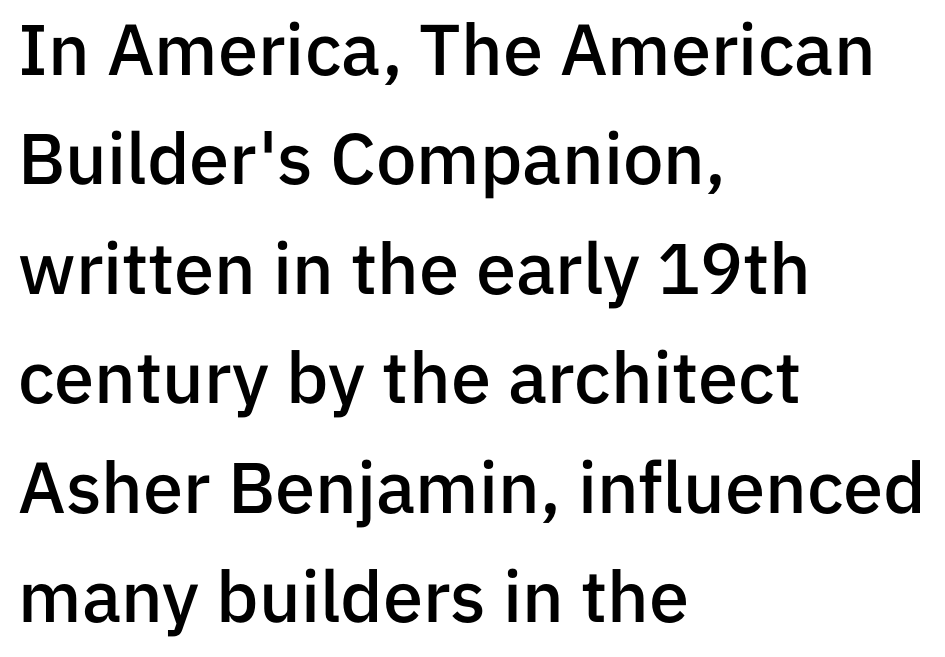
The words here are not underlined. How are the letters spaced? Ordinarily, with no added tracking. The passage shown is typeset with a sans-serif family. On the weight axis this lands at semibold, roughly 600. The lettering holds an erect, upright posture throughout. Alignment: flush left.
